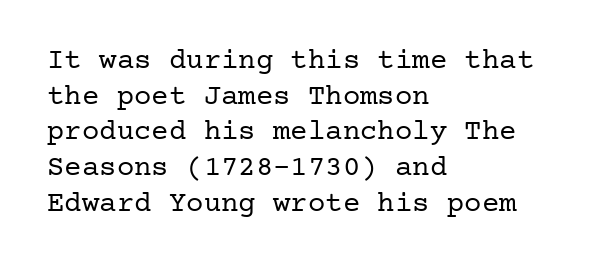
The image shows 29 px regular-weight serif type, upright; set left-aligned, line spacing 1.23x, normal letter spacing, not underlined; low stroke contrast and a medium x-height.
